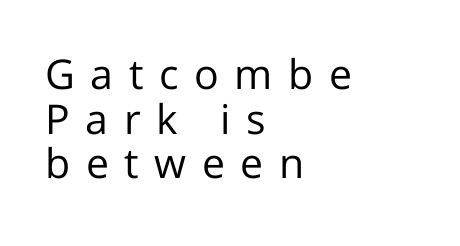
The image shows 41 px regular-weight sans-serif type, upright; set left-aligned, tight line spacing (1.09x), unusually wide letter spacing (+0.38 em), not underlined; low stroke contrast and a medium x-height.
